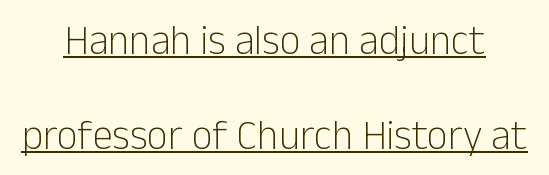
Default kerning and tracking; the words read as compact shapes. The text was rendered using a sans face with plain stroke endings. Varying glyph widths throughout — classic text-font behaviour. Underlining? Definitely there. The type sits square on the baseline with zero lean. Summary of weight: not heavy and not bold.
